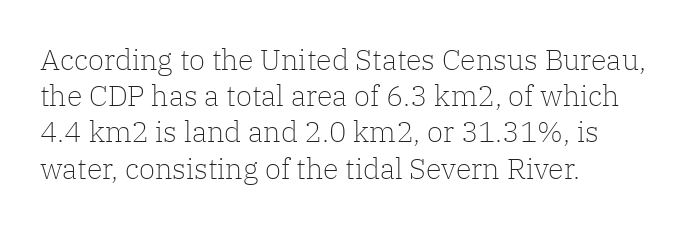
The image shows 29 px light serif type, upright; set left-aligned, normal line spacing (1.25x), normal letter spacing, not underlined; low stroke contrast and a medium x-height.
